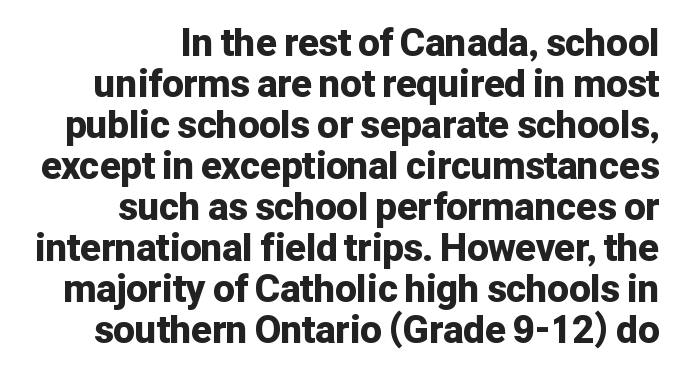
{"serif": "no", "italic": "no", "bold": "yes", "weight": "bold", "width": "normal", "stroke_contrast": "low", "x_height": "medium", "monospaced": "no", "underline": "no", "align": "right", "line_spacing": "tight", "line_spacing_ratio": 1.08, "letter_spacing": "normal", "letter_spacing_em": 0.0, "glyph_px": 38}
